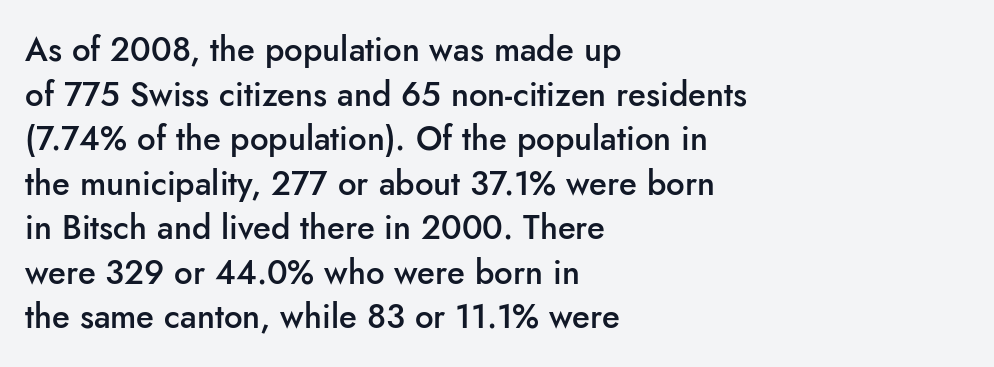
Note: no serifs on the glyphs. Do the letters lean? They stand straight. Compared with a centered layout, this one pins lines to the left instead. The rendering uses natural spacing where letterforms have individual widths.
